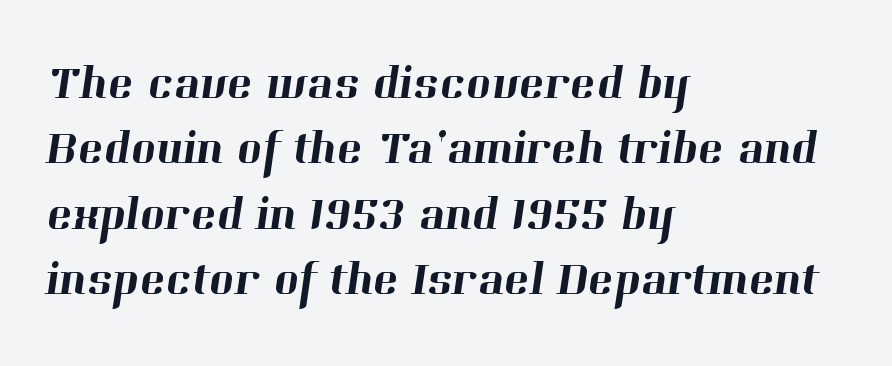
{"serif": "yes", "width": "normal", "stroke_contrast": "high", "x_height": "medium", "monospaced": "no", "underline": "no", "align": "left", "line_spacing": "normal", "line_spacing_ratio": 1.36, "letter_spacing": "normal", "letter_spacing_em": 0.0, "glyph_px": 48}
